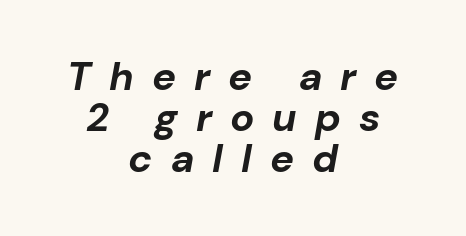
The image shows 40 px bold type, italic (leaning right); set centered, tight line spacing (1.03x), unusually wide letter spacing (+0.45 em), not underlined; low stroke contrast and a medium x-height.
